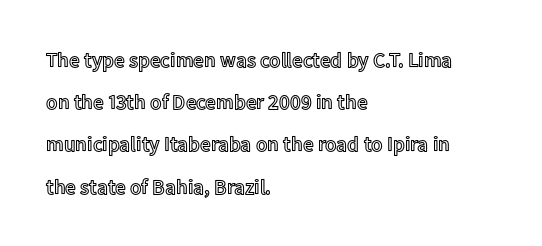
{"italic": "no", "underline": "no", "align": "left", "line_spacing": "loose", "line_spacing_ratio": 2.01, "letter_spacing": "normal", "letter_spacing_em": 0.0, "glyph_px": 21}
